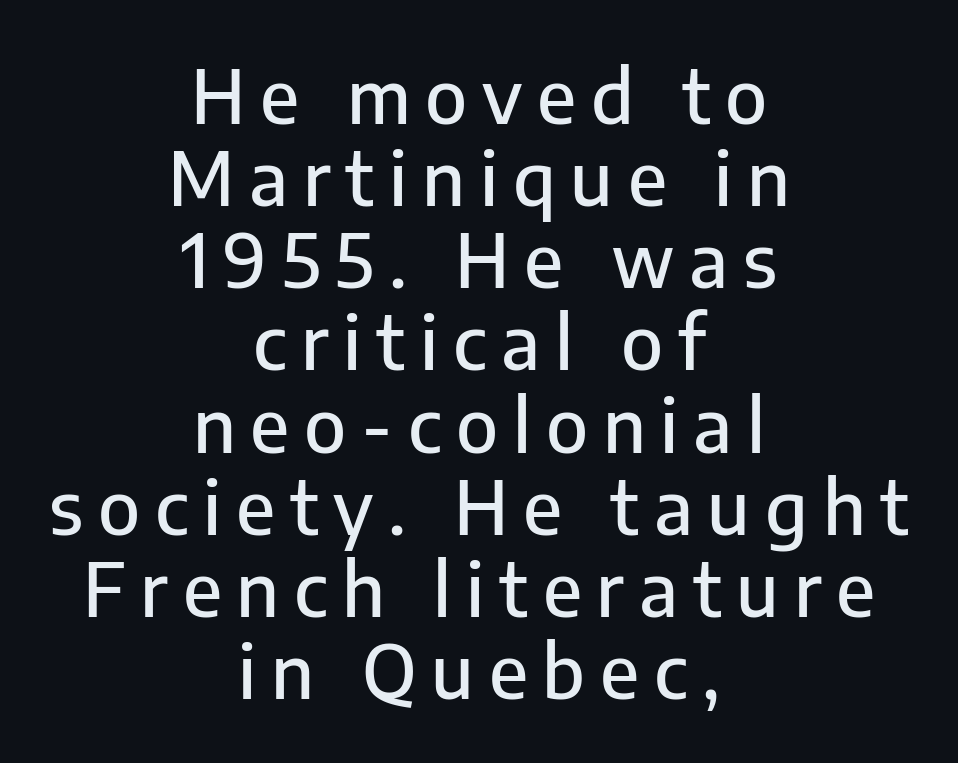
{"serif": "no", "italic": "no", "width": "normal", "stroke_contrast": "low", "x_height": "medium", "monospaced": "no", "underline": "no", "align": "center", "line_spacing": "tight", "line_spacing_ratio": 1.11, "letter_spacing": "wide", "letter_spacing_em": 0.2, "glyph_px": 74}
